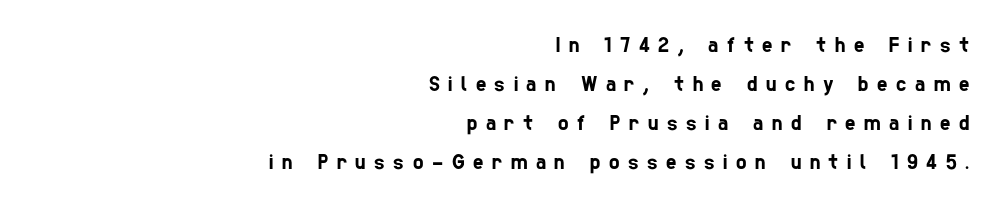
The image shows 22 px text type; set right-aligned, line spacing 1.77x, unusually wide letter spacing (+0.39 em), not underlined.
